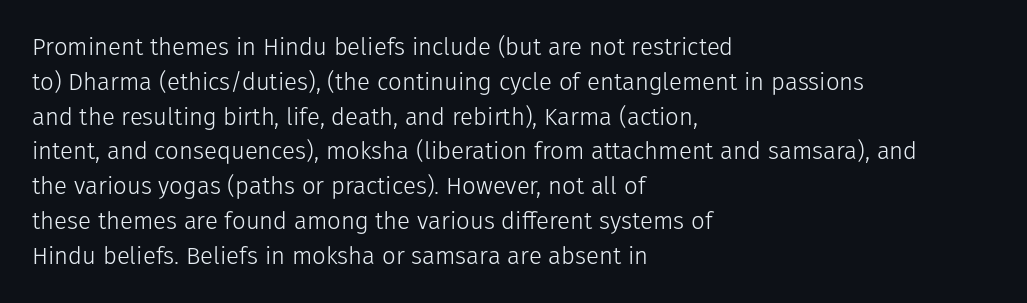
The image shows 24 px text type, upright; set left-aligned, normal line spacing (1.45x), normal letter spacing, not underlined.
